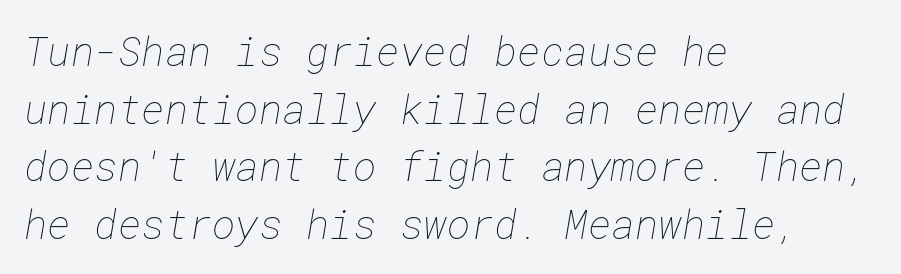
This sample uses plain, unmodified letter spacing. These lines stack with their left ends in a neat column. Decoration check: the copy has no underline. The rows are spaced the way most documents space them.
